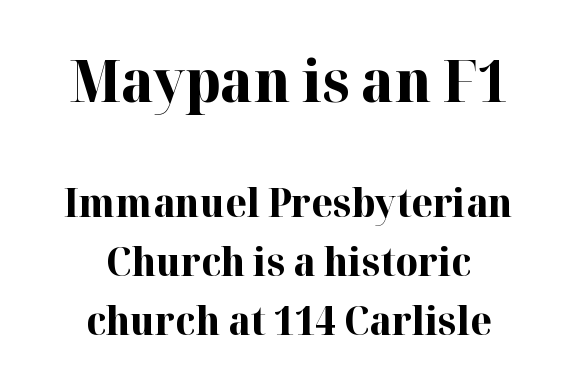
Q: Is the text bold? A: Yes.
Q: Is the text italic (slanted)? A: No, it is upright.
Q: Is the typeface a serif or a sans-serif typeface? A: Serif.
Q: Is the text underlined? A: No.
Q: How is the paragraph aligned? A: Centered.
Q: Is the spacing between letters normal or unusually wide? A: Normal.
Q: Is the spacing between lines tight, normal or loose? A: Normal.
Q: Which block of text is set in a larger size, the first (top) or the second (bottom)? A: The first (top) one.
Q: Width (condensed, normal, or wide)? A: Normal.
Q: Stroke contrast? A: High.
Q: x-height? A: Medium.
Q: Monospaced? A: No.
